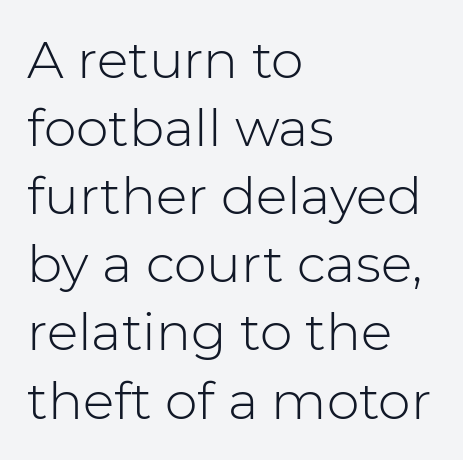
The image shows 52 px light sans-serif type, upright; set left-aligned, normal line spacing (1.31x), normal letter spacing, not underlined; low stroke contrast and a medium x-height.
